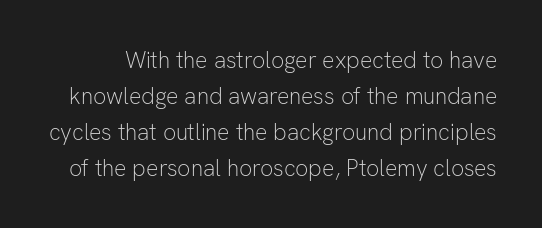
The font is comparable to plain body text, perhaps lighter. Honestly, the letter spacing is just normal — you wouldn't notice it. Ascenders rise straight up at ninety degrees. This block has exactly the height ordinary leading produces. The strip under each line holds only bare page.
